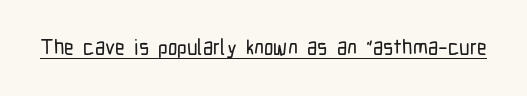
Students, note that the glyphs here touch the page at normal intervals. Does a line run under the words? Yes, clearly. Designer's note — italics off, roman on.
